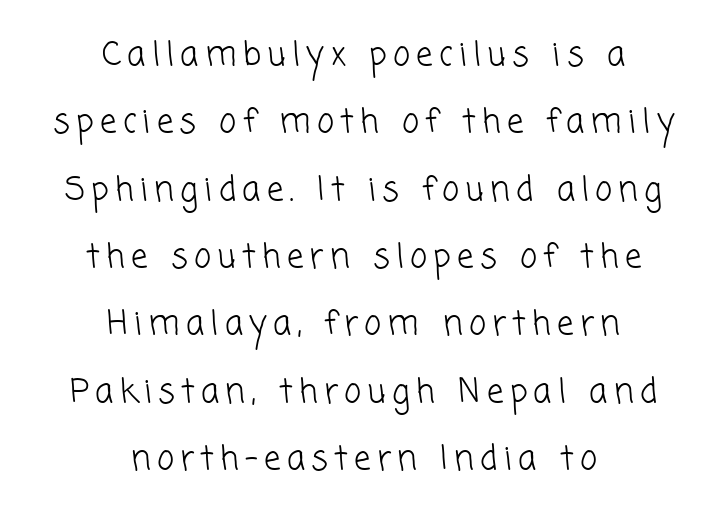
{"serif": "no", "bold": "no", "weight": "light", "width": "normal", "stroke_contrast": "low", "x_height": "medium", "monospaced": "no", "underline": "no", "align": "center", "line_spacing": "loose", "line_spacing_ratio": 2.04, "glyph_px": 33}
